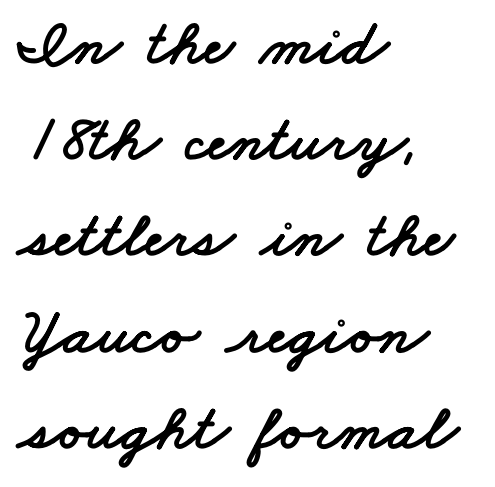
Does extra space separate the letters? No, they use regular spacing. Anything drawn beneath the words? Only blank space. You could not count columns in this text — the font is proportionally spaced. These lines stack with their left ends in a neat column.
